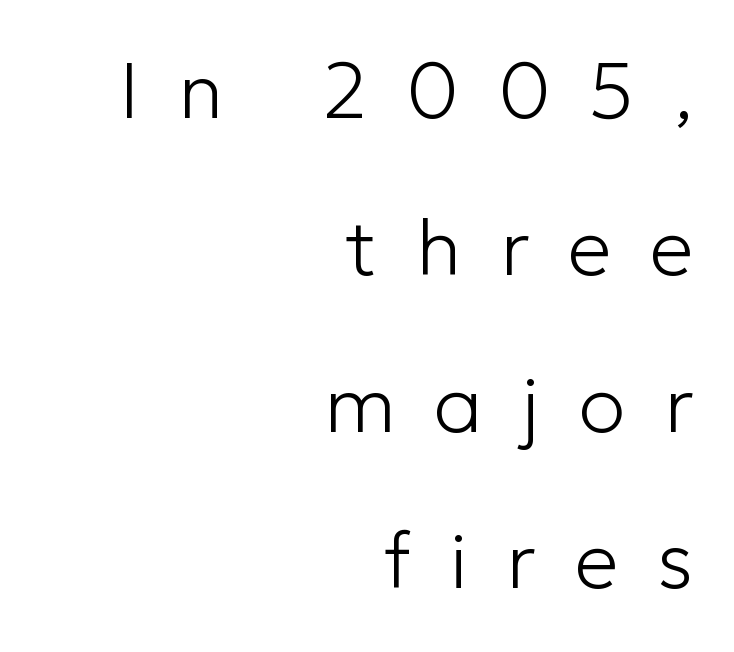
{"serif": "no", "italic": "no", "bold": "no", "weight": "light", "width": "normal", "stroke_contrast": "low", "x_height": "medium", "monospaced": "no", "underline": "no", "align": "right", "line_spacing": "loose", "line_spacing_ratio": 2.01, "letter_spacing": "wide", "letter_spacing_em": 0.5, "glyph_px": 78}
